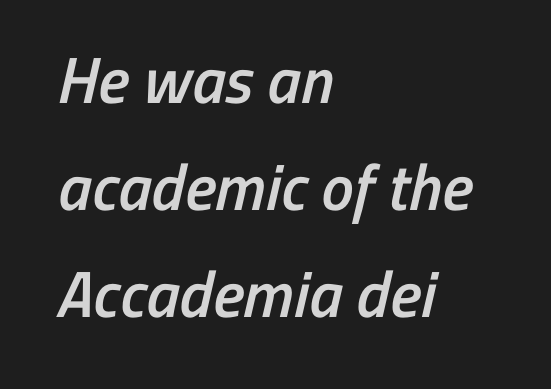
The image shows 65 px semibold, condensed sans-serif type; set left-aligned, normal line spacing (1.65x), normal letter spacing, not underlined; low stroke contrast and a medium x-height.
